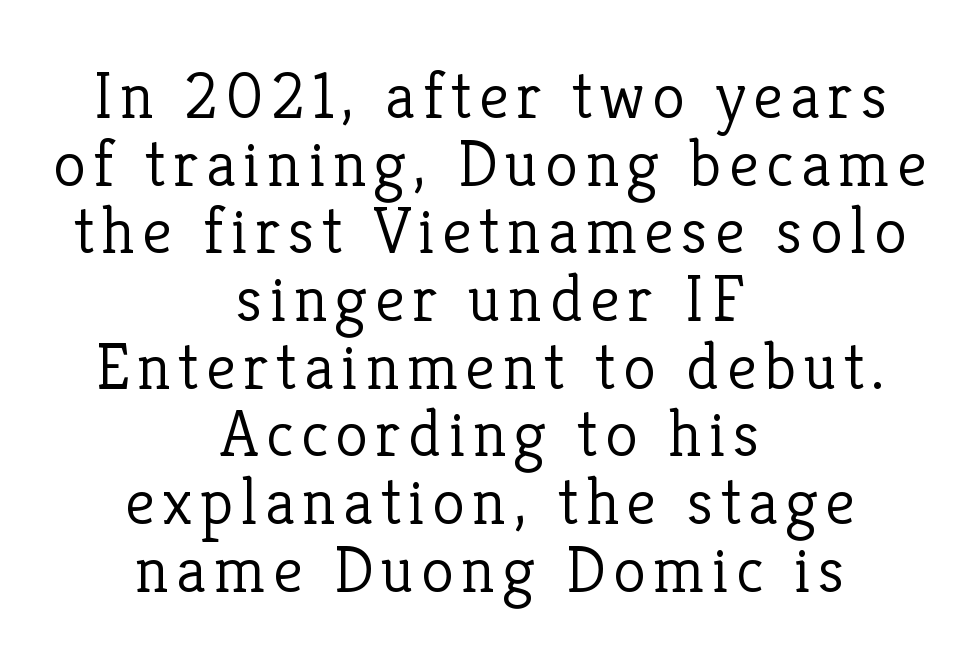
{"serif": "yes", "italic": "no", "bold": "no", "weight": "light", "width": "normal", "stroke_contrast": "low", "x_height": "medium", "monospaced": "no", "underline": "no", "align": "center", "line_spacing": "tight", "line_spacing_ratio": 1.01, "glyph_px": 67}
